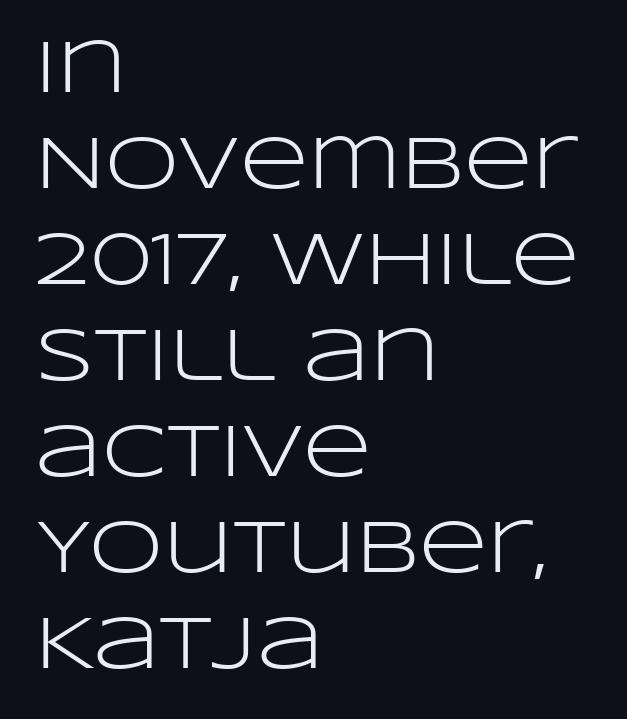
Q: Is the text bold? A: No.
Q: Is the text italic (slanted)? A: No, it is upright.
Q: Is the typeface a serif or a sans-serif typeface? A: Sans-serif.
Q: Is the text underlined? A: No.
Q: How is the paragraph aligned? A: Left-aligned.
Q: Is the spacing between letters normal or unusually wide? A: Normal.
Q: Is the spacing between lines tight, normal or loose? A: Normal.
Q: Width (condensed, normal, or wide)? A: Wide.
Q: Stroke contrast? A: Low.
Q: x-height? A: Large.
Q: Monospaced? A: No.
